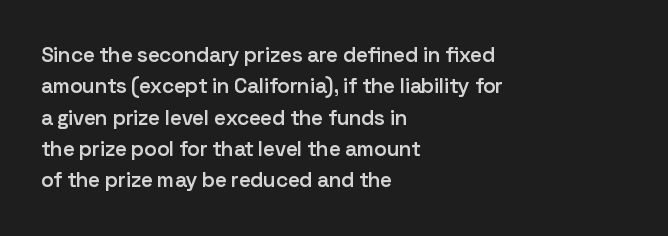
{"italic": "no", "bold": "semi", "underline": "no", "align": "left", "line_spacing": "normal", "line_spacing_ratio": 1.49, "letter_spacing": "normal", "letter_spacing_em": 0.0, "glyph_px": 21}
